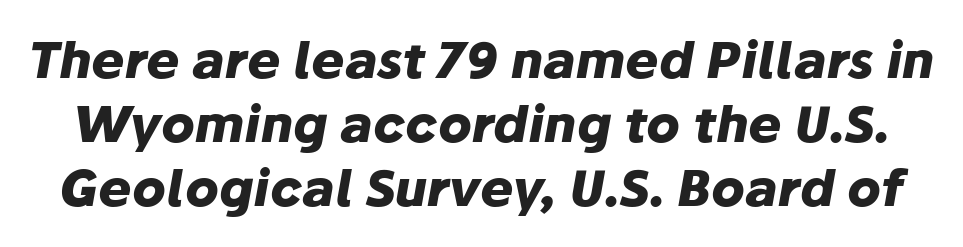
Q: Is the text bold? A: Yes.
Q: Is the text italic (slanted)? A: Yes, it leans right by about 10 degrees.
Q: Is the text underlined? A: No.
Q: Is the spacing between letters normal or unusually wide? A: Normal.
Q: Is the spacing between lines tight, normal or loose? A: Normal.
Q: Width (condensed, normal, or wide)? A: Normal.
Q: Stroke contrast? A: Low.
Q: x-height? A: Medium.
Q: Monospaced? A: No.
